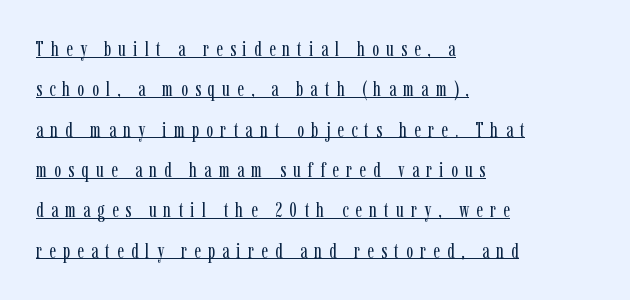
Q: Is the text bold? A: No.
Q: Is the text italic (slanted)? A: No, it is upright.
Q: Is the text underlined? A: Yes.
Q: How is the paragraph aligned? A: Left-aligned.
Q: Is the spacing between letters normal or unusually wide? A: Unusually wide.
Q: Is the spacing between lines tight, normal or loose? A: Loose.
